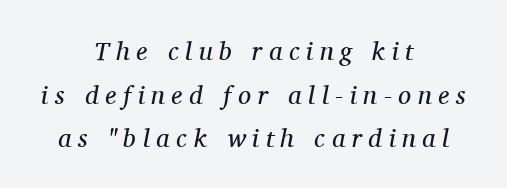
The image shows 26 px text type, italic (leaning right); set centered, normal line spacing (1.68x), unusually wide letter spacing (+0.25 em), not underlined.
